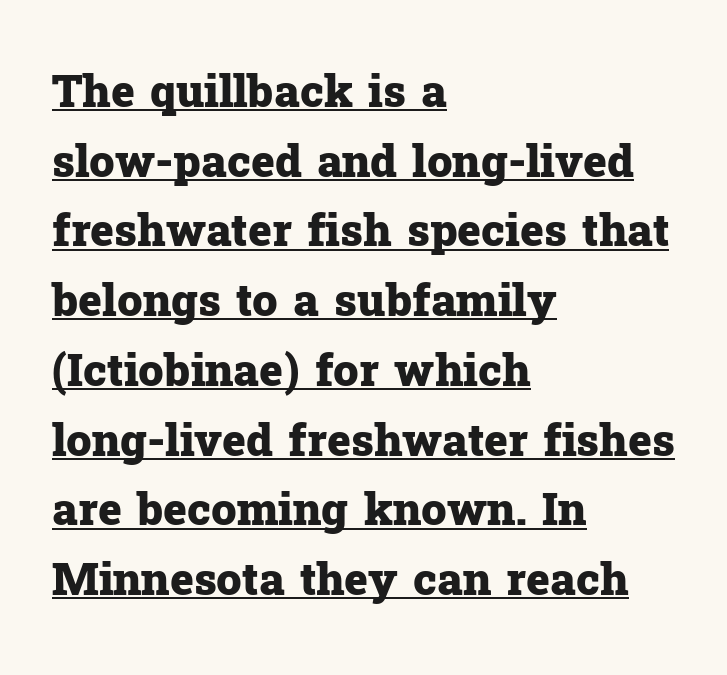
Q: Is the text bold? A: Yes.
Q: Is the text italic (slanted)? A: No, it is upright.
Q: Is the typeface a serif or a sans-serif typeface? A: Serif.
Q: Is the text underlined? A: Yes.
Q: How is the paragraph aligned? A: Left-aligned.
Q: Is the spacing between letters normal or unusually wide? A: Normal.
Q: Is the spacing between lines tight, normal or loose? A: Normal.
Q: Width (condensed, normal, or wide)? A: Normal.
Q: Stroke contrast? A: Low.
Q: x-height? A: Medium.
Q: Monospaced? A: No.
